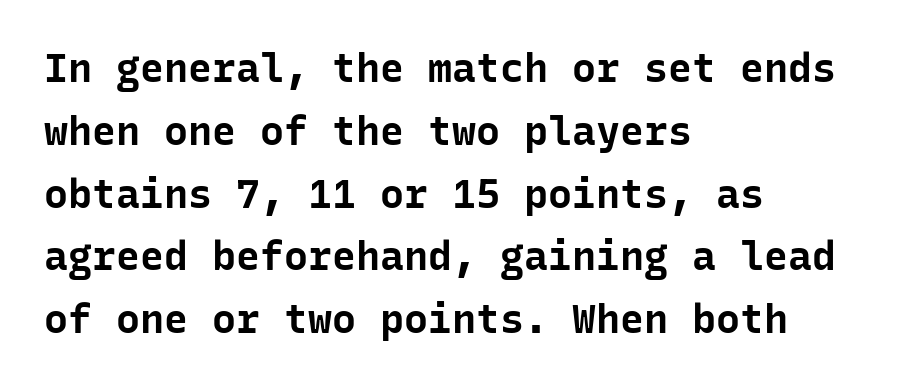
{"serif": "no", "italic": "no", "bold": "yes", "weight": "bold", "width": "normal", "stroke_contrast": "low", "x_height": "medium", "monospaced": "yes", "underline": "no", "align": "left", "line_spacing": "normal", "line_spacing_ratio": 1.57, "letter_spacing": "normal", "letter_spacing_em": 0.0, "glyph_px": 40}
